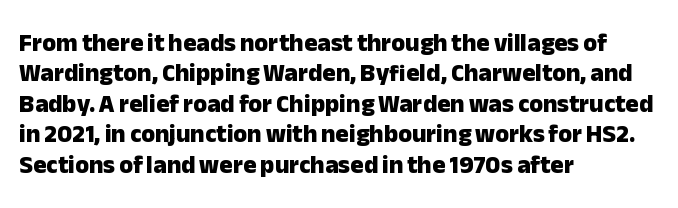
{"italic": "no", "bold": "yes", "underline": "no", "align": "left", "line_spacing_ratio": 1.22, "letter_spacing": "normal", "letter_spacing_em": 0.0, "glyph_px": 25}
